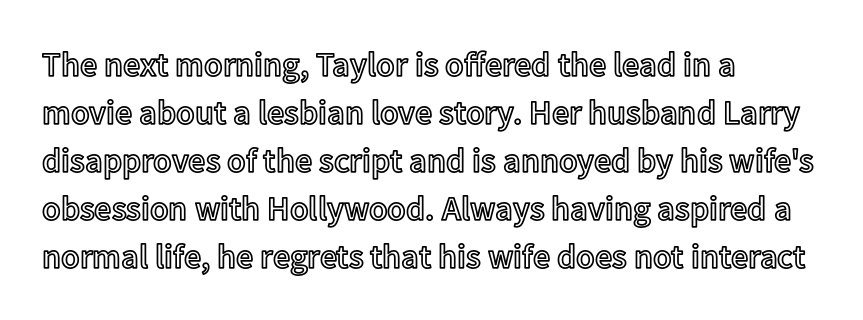
Decoration check: the copy has no underline. Regular leading. Nope, not italic — everything's standing straight. In CSS terms this would be text-align: left. The horizontal fit of the characters is conventional and even. This sample has the flowing, uneven cadence of proportional lettering.
